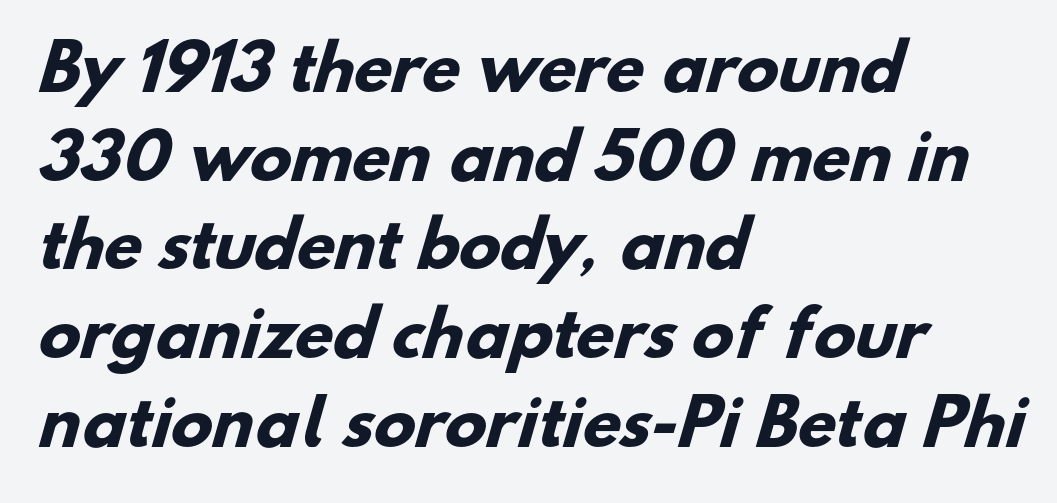
The image shows 62 px heavy sans-serif type; set left-aligned, normal line spacing (1.43x), normal letter spacing, not underlined; low stroke contrast and a small x-height.
